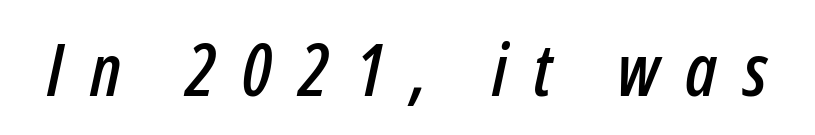
Q: Is the text italic (slanted)? A: Yes, it leans right by about 12 degrees.
Q: Is the text underlined? A: No.
Q: Is the spacing between letters normal or unusually wide? A: Unusually wide.
Q: Width (condensed, normal, or wide)? A: Condensed.
Q: Stroke contrast? A: Low.
Q: x-height? A: Medium.
Q: Monospaced? A: No.
